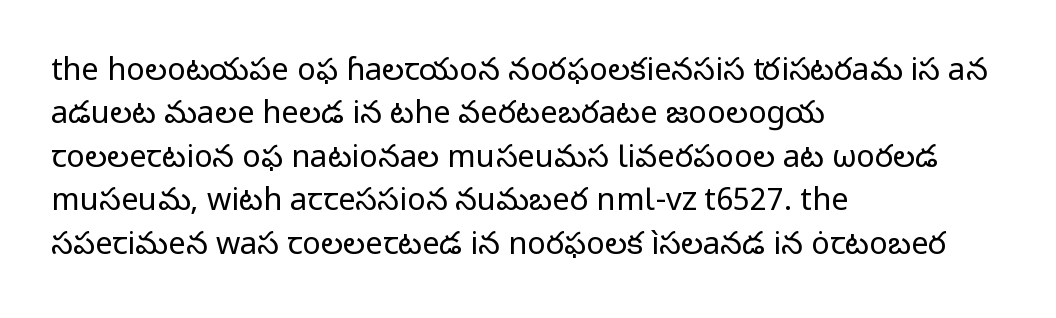
Honestly, the letter spacing is just normal — you wouldn't notice it. Font category for this specimen: sans-serif. A typesetter would call this proportional, since set widths differ per character. Plain, unruled lines of type. A normal amount of white space separates one row of letters from the next. Where is the straight margin? On the left.
